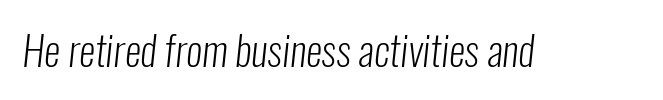
{"serif": "no", "bold": "no", "weight": "light", "width": "condensed", "stroke_contrast": "low", "x_height": "medium", "monospaced": "no", "underline": "no", "letter_spacing": "normal", "letter_spacing_em": 0.0, "glyph_px": 41}
